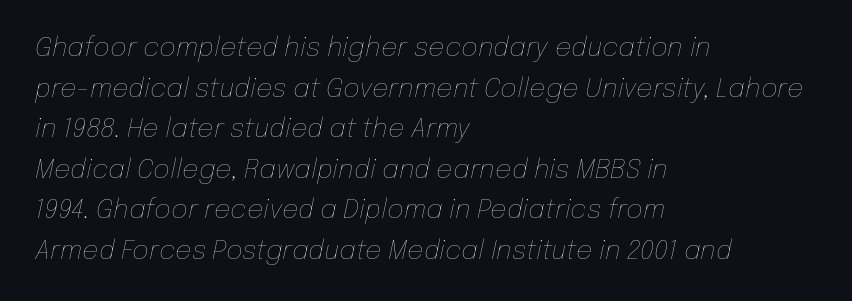
The lines in this sample share a left origin and differ only in where they stop. Just letters on the line, the space beneath them empty. This reads as an unemphasized weight, regular at the heaviest. This block has exactly the height ordinary leading produces.
